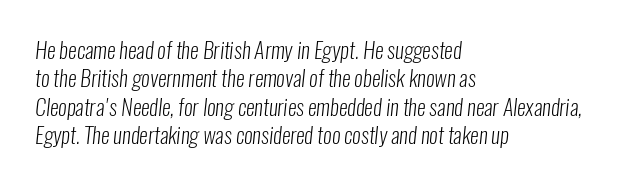
Q: Is the text bold? A: No.
Q: Is the text underlined? A: No.
Q: How is the paragraph aligned? A: Left-aligned.
Q: Is the spacing between letters normal or unusually wide? A: Normal.
Q: Is the spacing between lines tight, normal or loose? A: Normal.
